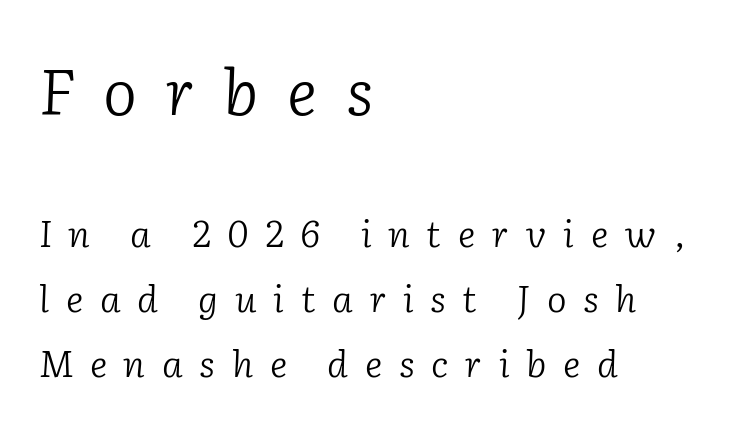
{"serif": "yes", "italic": "yes", "lean": "right", "slant_degrees": 2, "bold": "no", "weight": "light", "width": "normal", "stroke_contrast": "low", "x_height": "medium", "monospaced": "no", "underline": "no", "align": "left", "line_spacing_ratio": 1.76, "letter_spacing": "wide", "letter_spacing_em": 0.45, "larger_block": "first", "size_ratio": 1.73, "glyph_px": 64}
